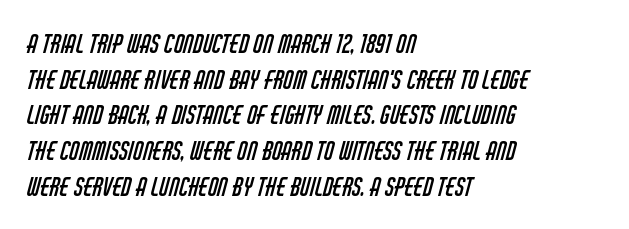
{"bold": "no", "underline": "no", "align": "left", "line_spacing": "normal", "line_spacing_ratio": 1.43, "letter_spacing": "normal", "letter_spacing_em": 0.0, "glyph_px": 25}
